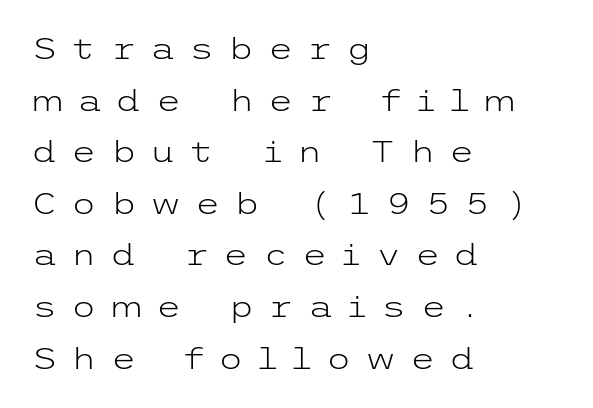
Ink coverage per letter is moderate at most. The type family on display is of the sans-serif kind. The foot of each line stays bare and open. No italicization has been applied; the sample stays upright.
